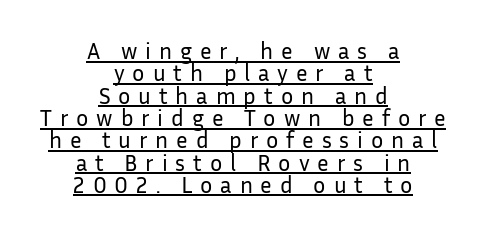
A baseline rule has been typeset under these characters. One glance says dense: line gaps are narrower than usual. Does the copy run flush right? No — it is centered line by line. On a weight scale, this lands at 450 or below. Someone cranked the tracking dial way up on this one.
